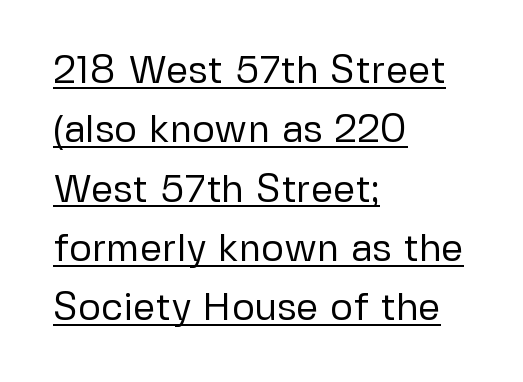
The image shows 39 px regular-weight sans-serif type, upright; set left-aligned, normal line spacing (1.52x), normal letter spacing, underlined; low stroke contrast and a medium x-height.
